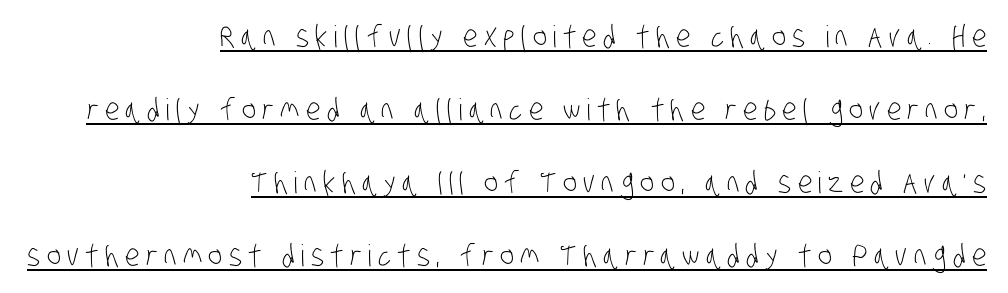
Q: Is the text bold? A: No.
Q: Is the typeface a serif or a sans-serif typeface? A: Sans-serif.
Q: Is the text underlined? A: Yes.
Q: How is the paragraph aligned? A: Right-aligned.
Q: Is the spacing between letters normal or unusually wide? A: Unusually wide.
Q: Is the spacing between lines tight, normal or loose? A: Loose.
Q: Width (condensed, normal, or wide)? A: Condensed.
Q: Stroke contrast? A: Low.
Q: x-height? A: Large.
Q: Monospaced? A: No.
